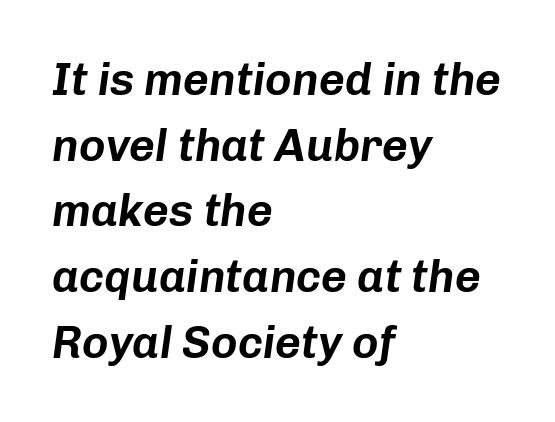
Q: Is the text italic (slanted)? A: Yes, it leans right by about 8 degrees.
Q: Is the text underlined? A: No.
Q: How is the paragraph aligned? A: Left-aligned.
Q: Is the spacing between letters normal or unusually wide? A: Normal.
Q: Is the spacing between lines tight, normal or loose? A: Normal.
Q: Width (condensed, normal, or wide)? A: Normal.
Q: Stroke contrast? A: Low.
Q: x-height? A: Medium.
Q: Monospaced? A: No.
